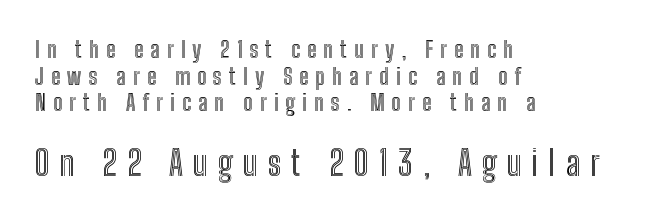
Compared with a centered layout, this one pins lines to the left instead. Does the bottom block carry the larger type? Yes, it does. Do the characters align in a grid? No, the font is proportional. Each word looks stretched out because of the extra space between its letters. No word sits above an underline.
